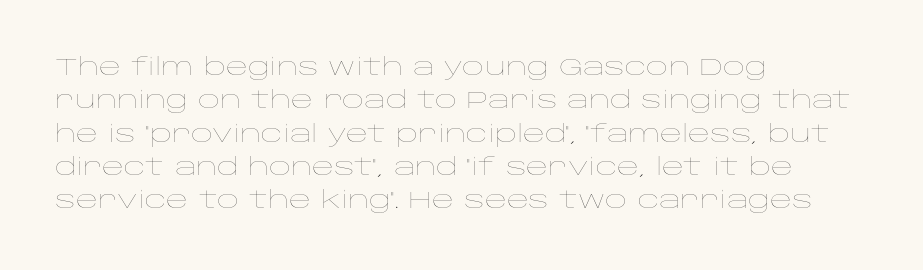
Q: Is the text bold? A: No.
Q: Is the text italic (slanted)? A: No, it is upright.
Q: Is the text underlined? A: No.
Q: How is the paragraph aligned? A: Left-aligned.
Q: Is the spacing between letters normal or unusually wide? A: Normal.
Q: Is the spacing between lines tight, normal or loose? A: Normal.
